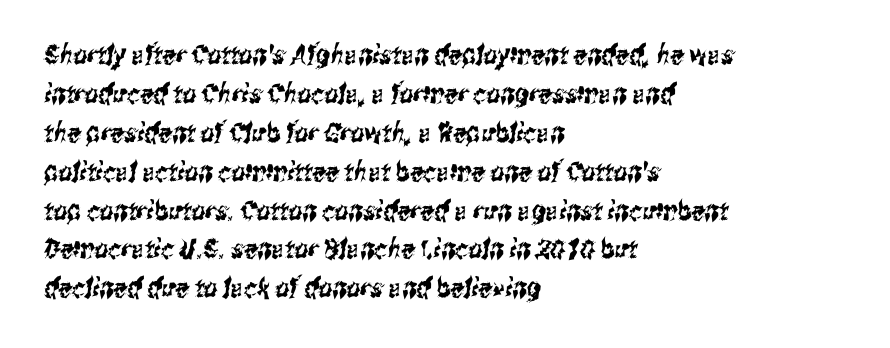
Q: Is the text underlined? A: No.
Q: How is the paragraph aligned? A: Left-aligned.
Q: Is the spacing between letters normal or unusually wide? A: Normal.
Q: Is the spacing between lines tight, normal or loose? A: Normal.
